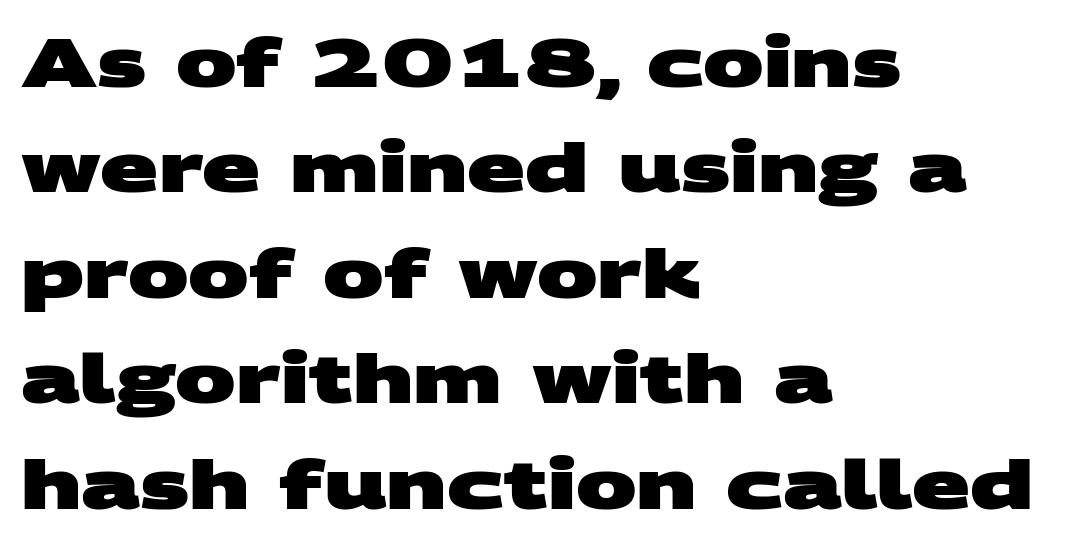
The image shows 68 px heavy, wide sans-serif type; set left-aligned, normal line spacing (1.55x), normal letter spacing, not underlined; medium stroke contrast and a large x-height.
